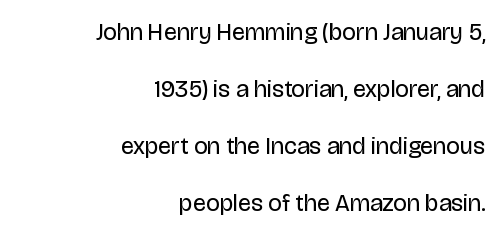
No word sits above an underline. The letterforms sit at book weight or below. The setting favours the right margin, as signatures and pull-quotes sometimes do. Notice the wide empty band between every row — that's loose leading. The rendering keeps characters at their native spacing. The axis of the letterforms is exactly vertical.
